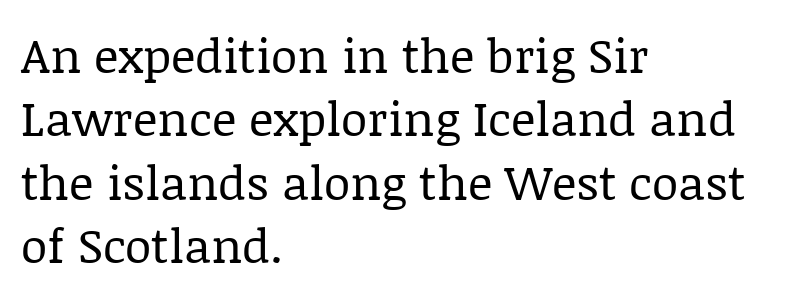
{"serif": "yes", "italic": "no", "bold": "no", "weight": "regular", "width": "normal", "stroke_contrast": "low", "x_height": "large", "monospaced": "no", "underline": "no", "align": "left", "line_spacing": "normal", "line_spacing_ratio": 1.32, "letter_spacing": "normal", "letter_spacing_em": 0.0, "glyph_px": 48}
